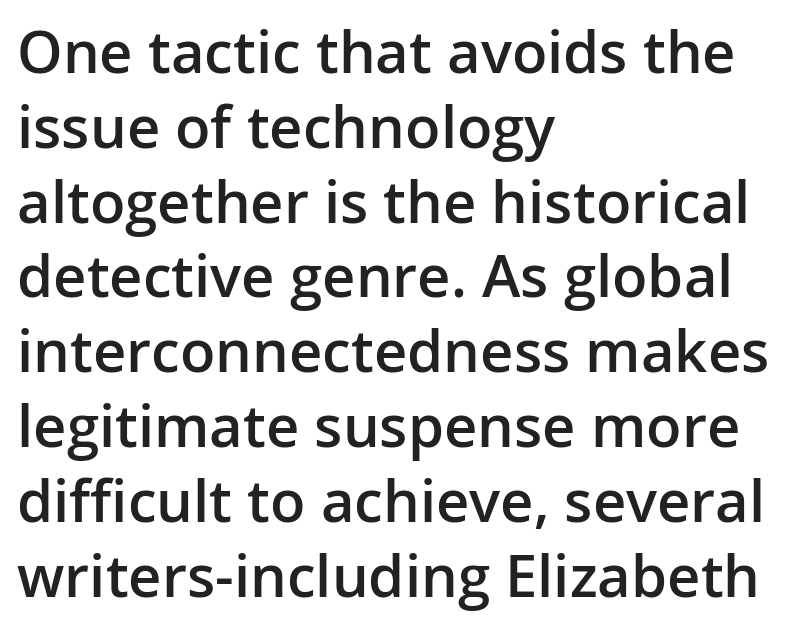
Serif or sans? Sans — the stroke terminals are bare. These lines were composed using upright roman letters. Students, this is semibold: more ink than regular, less than bold. The face used here is rendered with its standard letterfit. Each letter keeps its own natural width here, so spacing adapts to shape. Reading down the block, your eye returns to a fixed left position each line.
